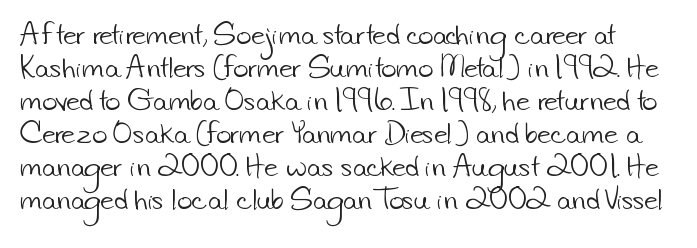
Q: Is the text bold? A: No.
Q: Is the text underlined? A: No.
Q: Is the spacing between letters normal or unusually wide? A: Normal.
Q: Is the spacing between lines tight, normal or loose? A: Normal.
